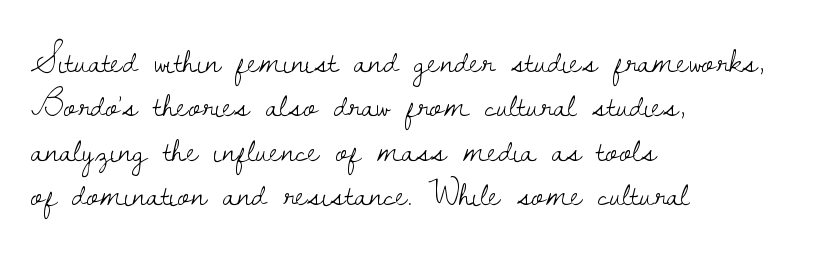
The image shows 36 px light serif type; set left-aligned, line spacing 1.23x, normal letter spacing, not underlined; low stroke contrast and a small x-height.
